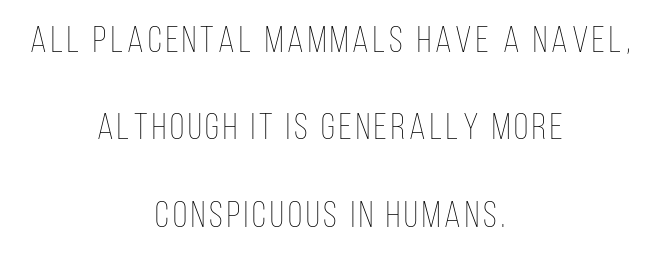
The image shows 37 px thin, condensed type, upright; set centered, loose line spacing (2.36x), not underlined; low stroke contrast and a large x-height.
